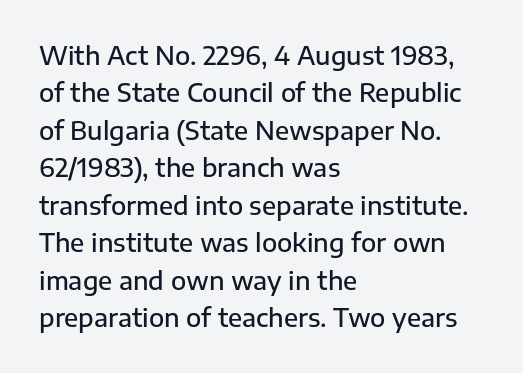
Q: Is the text bold? A: Semi-bold.
Q: Is the text italic (slanted)? A: No, it is upright.
Q: Is the text underlined? A: No.
Q: How is the paragraph aligned? A: Left-aligned.
Q: Is the spacing between letters normal or unusually wide? A: Normal.
Q: Is the spacing between lines tight, normal or loose? A: Normal.
